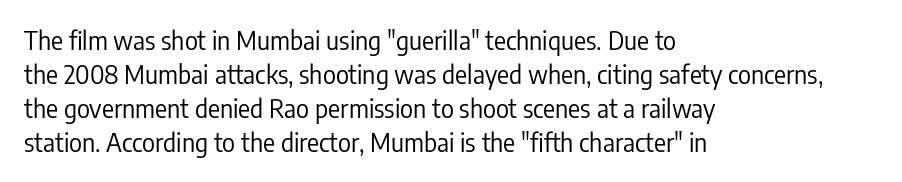
The image shows 25 px text type, upright; set left-aligned, normal line spacing (1.36x), normal letter spacing, not underlined.
